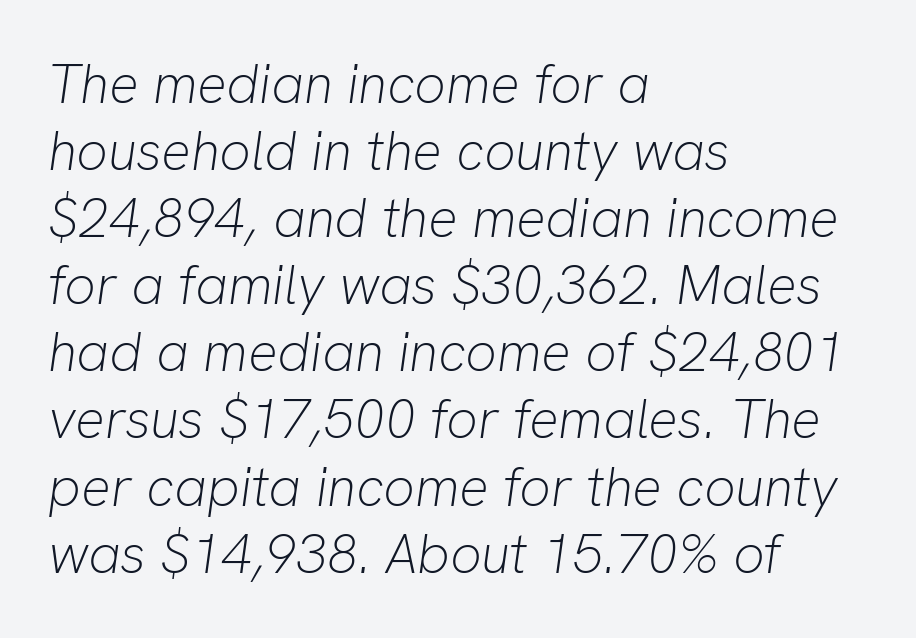
Slanted lettering throughout. Is this a heavy cut? Hardly; it is regular or lighter. Underline: absent. This sample has the flowing, uneven cadence of proportional lettering. A typesetter would call this zero additional tracking.
